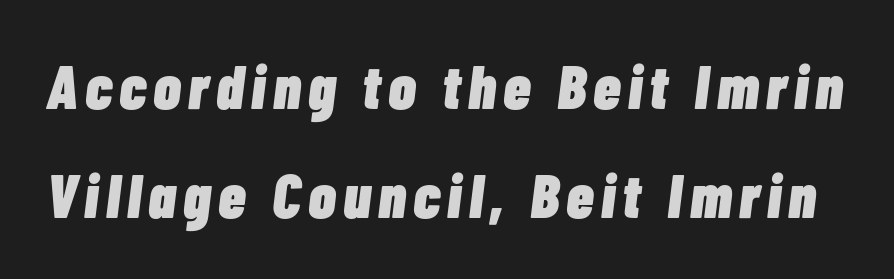
{"italic": "yes", "lean": "right", "slant_degrees": 7, "bold": "yes", "weight": "heavy", "width": "condensed", "stroke_contrast": "low", "x_height": "medium", "monospaced": "no", "underline": "no", "line_spacing_ratio": 1.76, "glyph_px": 62}
